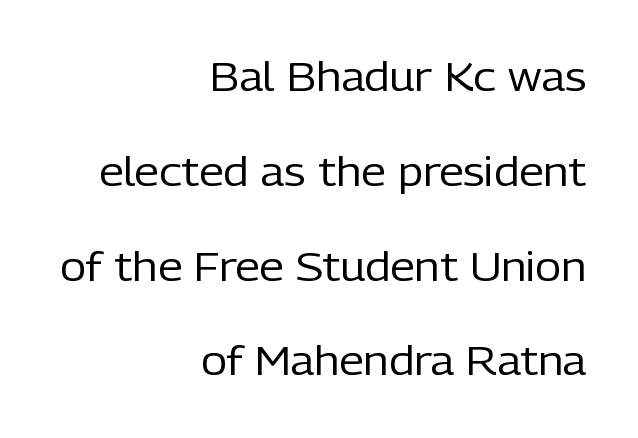
{"serif": "no", "italic": "no", "bold": "no", "weight": "regular", "width": "normal", "stroke_contrast": "low", "x_height": "medium", "monospaced": "no", "underline": "no", "align": "right", "line_spacing": "loose", "line_spacing_ratio": 2.37, "letter_spacing": "normal", "letter_spacing_em": 0.0, "glyph_px": 40}
